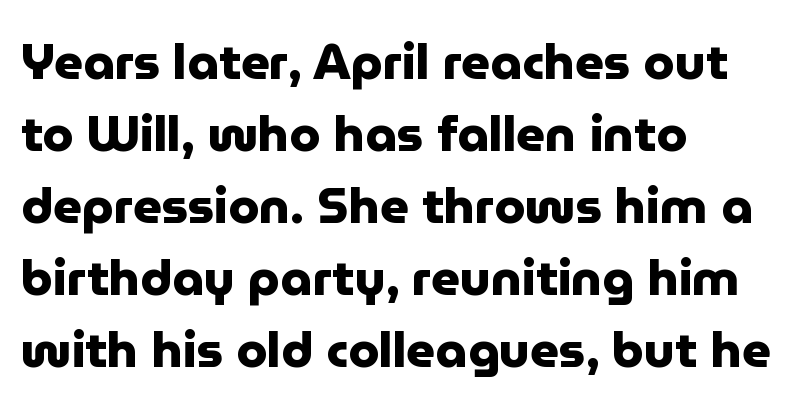
Vertically, the passage feels balanced, rows spaced as you'd expect. The letters advance in unequal steps, a hallmark of proportional type. There is no visible air inserted between adjacent glyphs. Quick note: underline off.
